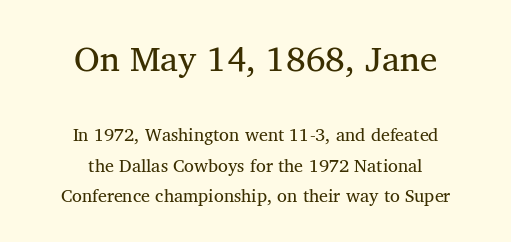
The image shows 35 px regular-weight serif type, upright; set centered, line spacing 1.71x, normal letter spacing, not underlined; the first (top) block is 1.94x larger; medium stroke contrast and a medium x-height.
